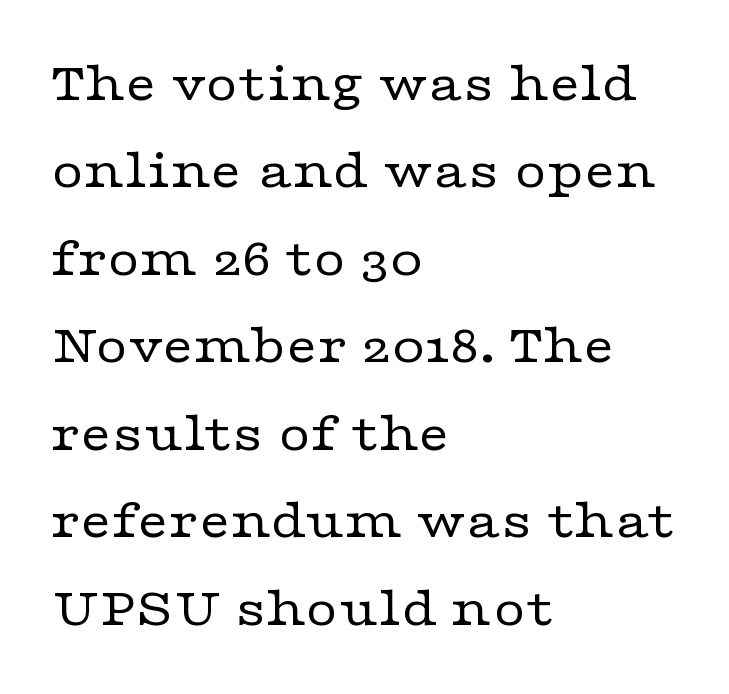
{"serif": "yes", "italic": "no", "bold": "no", "weight": "regular", "width": "wide", "stroke_contrast": "low", "x_height": "medium", "monospaced": "no", "underline": "no", "align": "left", "line_spacing": "normal", "line_spacing_ratio": 1.59, "letter_spacing": "normal", "letter_spacing_em": 0.0, "glyph_px": 55}
